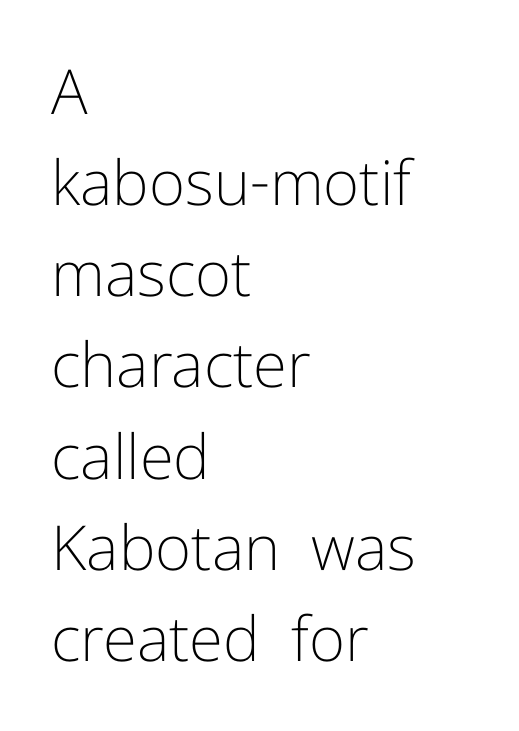
The image shows 62 px light sans-serif type, upright; set left-aligned, normal line spacing (1.47x), normal letter spacing, not underlined; low stroke contrast and a medium x-height.
